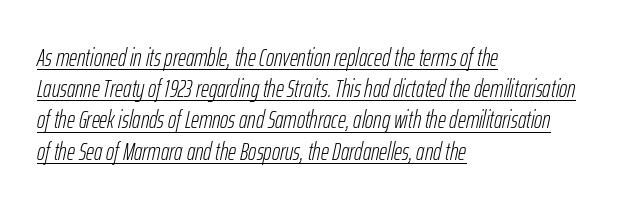
The image shows 25 px text type, italic (leaning right); set left-aligned, normal line spacing (1.25x), normal letter spacing, underlined.
